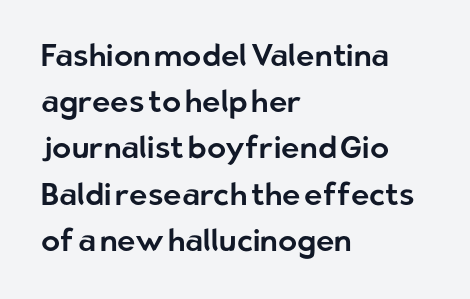
The designer went with a sans here, leaving each stem footless. Summary of vertical rhythm: regular, with standard interline spacing. There is no visible air inserted between adjacent glyphs. Here the designer chose a conventional face with non-uniform glyph widths. Where is the straight margin? On the left.
